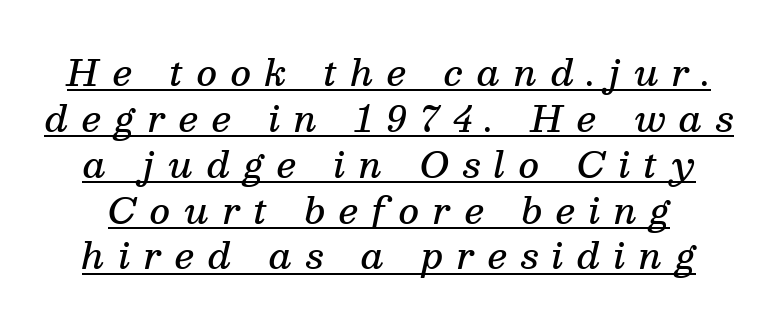
{"serif": "yes", "italic": "yes", "lean": "right", "slant_degrees": 13, "bold": "semi", "weight": "semibold", "width": "normal", "stroke_contrast": "medium", "x_height": "medium", "monospaced": "no", "underline": "yes", "line_spacing": "normal", "line_spacing_ratio": 1.31, "letter_spacing": "wide", "letter_spacing_em": 0.39, "glyph_px": 35}
